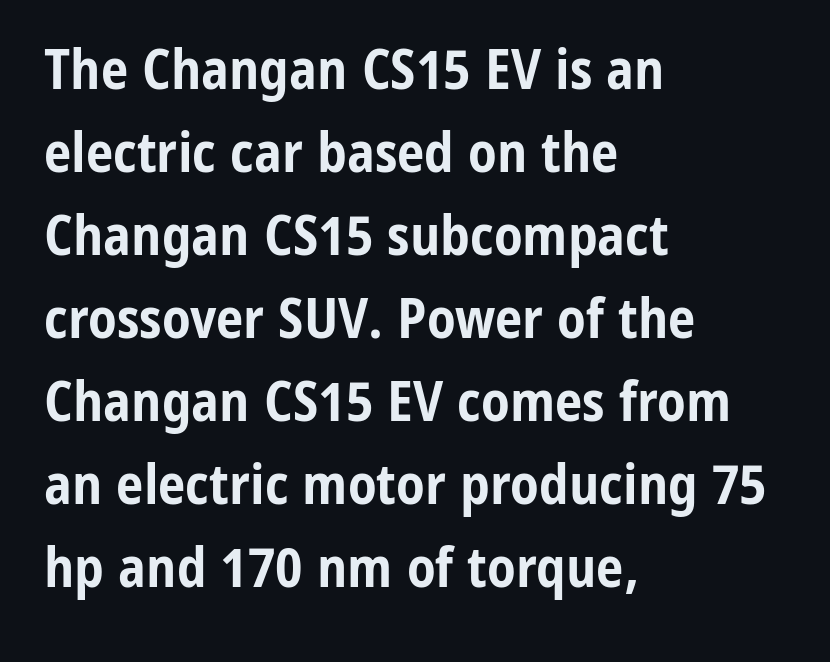
The rendering anchors every line to the left-hand side. Each new line begins a customary step beneath the previous one. Decoration check: the copy has no underline. Weight check: bold — yes, fully.
